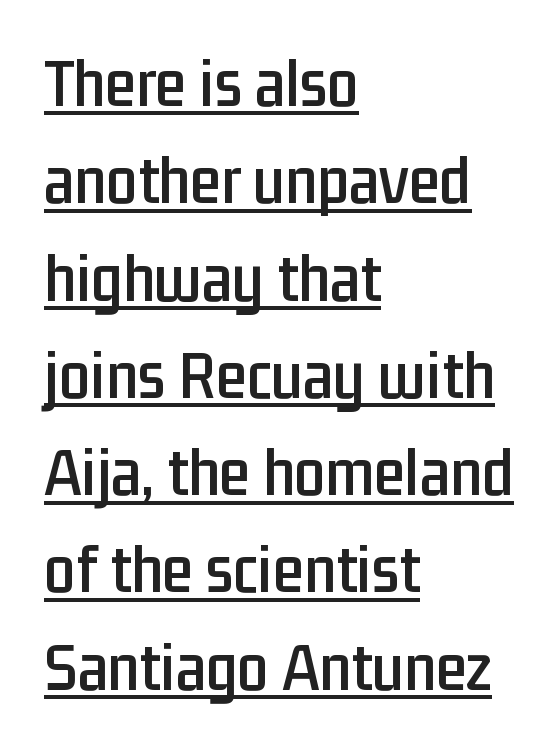
Left-aligned paragraph, ragged on the right. These lines were composed using upright roman letters. Beneath each row of characters lies a ruled line. The rows are spaced the way most documents space them. The type is set solid horizontally, with unmodified tracking.
